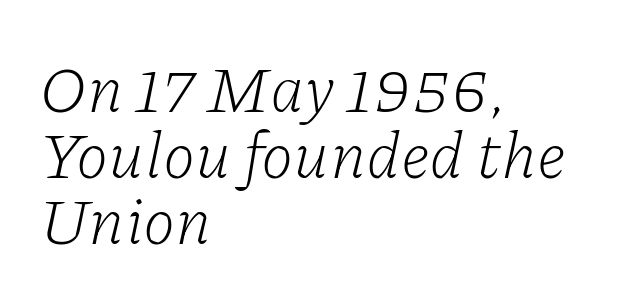
{"serif": "yes", "italic": "yes", "lean": "right", "slant_degrees": 11, "bold": "no", "weight": "light", "width": "normal", "stroke_contrast": "low", "x_height": "medium", "monospaced": "no", "underline": "no", "align": "left", "line_spacing": "tight", "line_spacing_ratio": 1.0, "letter_spacing": "normal", "letter_spacing_em": 0.0, "glyph_px": 66}
